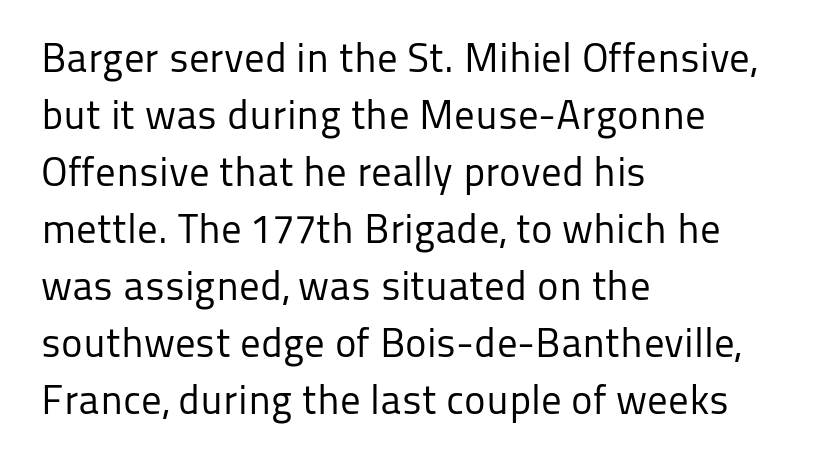
Just letters on the line, the space beneath them empty. In terms of posture, this sample is upright. Proportional: the letters do not fall into vertical columns. Baseline-to-baseline distance is the conventional proportion of letter height. The text block is weighted toward the left margin, trailing off unevenly rightward. The rendering keeps characters at their native spacing.
